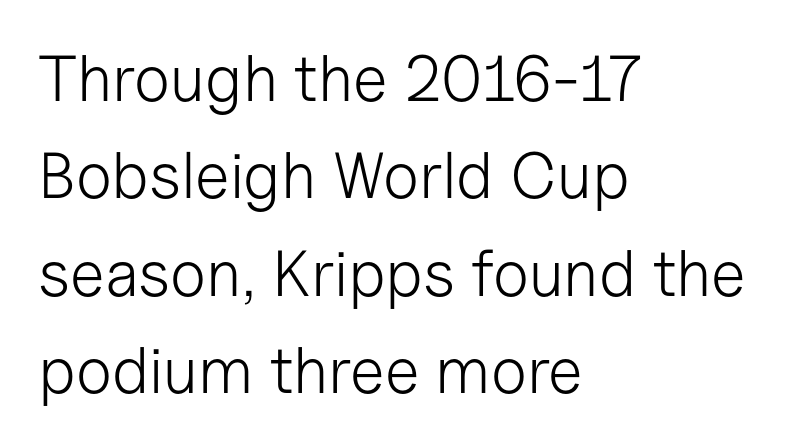
{"serif": "no", "italic": "no", "bold": "no", "weight": "light", "width": "normal", "stroke_contrast": "low", "x_height": "medium", "monospaced": "no", "underline": "no", "align": "left", "line_spacing": "normal", "line_spacing_ratio": 1.5, "letter_spacing": "normal", "letter_spacing_em": 0.0, "glyph_px": 65}
